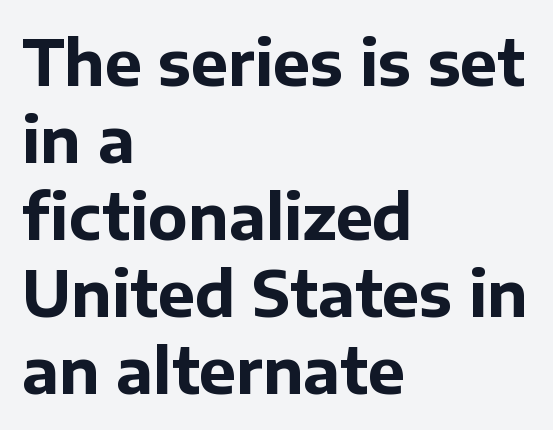
The image shows 62 px bold sans-serif type, upright; set left-aligned, line spacing 1.24x, normal letter spacing, not underlined; low stroke contrast and a medium x-height.
